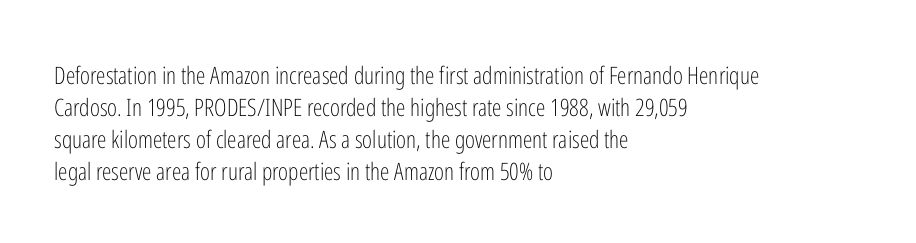
{"italic": "no", "bold": "no", "underline": "no", "align": "left", "line_spacing": "normal", "line_spacing_ratio": 1.33, "letter_spacing": "normal", "letter_spacing_em": 0.0, "glyph_px": 24}
